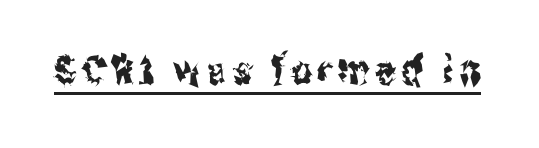
Q: Is the text italic (slanted)? A: No, it is upright.
Q: Is the typeface a serif or a sans-serif typeface? A: Sans-serif.
Q: Is the text underlined? A: Yes.
Q: Width (condensed, normal, or wide)? A: Condensed.
Q: Stroke contrast? A: Medium.
Q: x-height? A: Medium.
Q: Monospaced? A: No.
